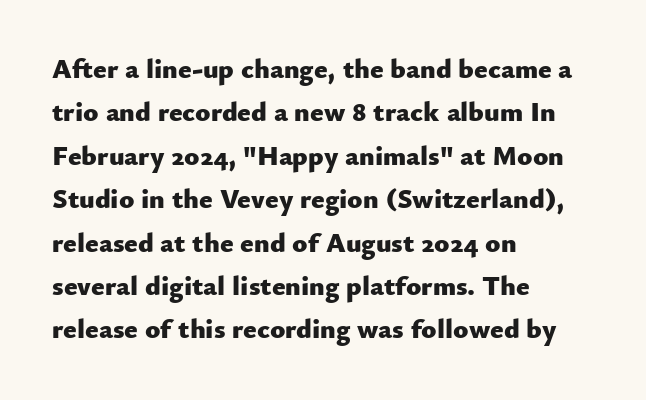
Strong, thick strokes mark this as bold type. These lines are rendered in a variable-pitch font. The lettering stays uniformly vertical, giving the passage a roman look. You can tell from the bare stems that sans-serif type was used. Honestly, there is no underline to notice here at all.
